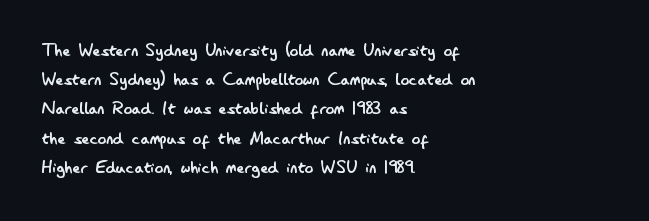
The image shows 21 px text type, upright; set left-aligned, normal line spacing (1.39x), normal letter spacing, not underlined.
